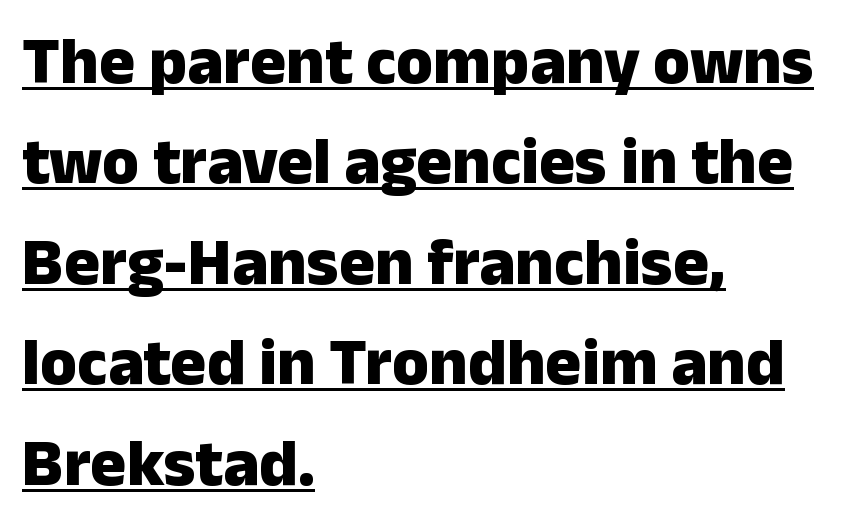
{"serif": "no", "italic": "no", "bold": "yes", "weight": "heavy", "width": "normal", "stroke_contrast": "low", "x_height": "medium", "monospaced": "no", "underline": "yes", "align": "left", "line_spacing": "normal", "line_spacing_ratio": 1.5, "letter_spacing": "normal", "letter_spacing_em": 0.0, "glyph_px": 67}
